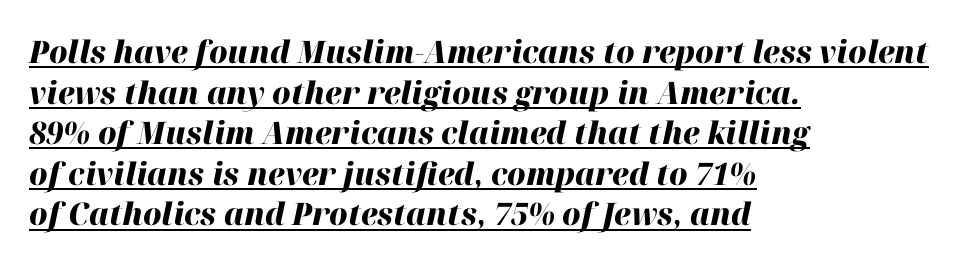
The image shows 31 px heavy type, italic (leaning right); set left-aligned, normal line spacing (1.31x), normal letter spacing, underlined; high stroke contrast and a medium x-height.
